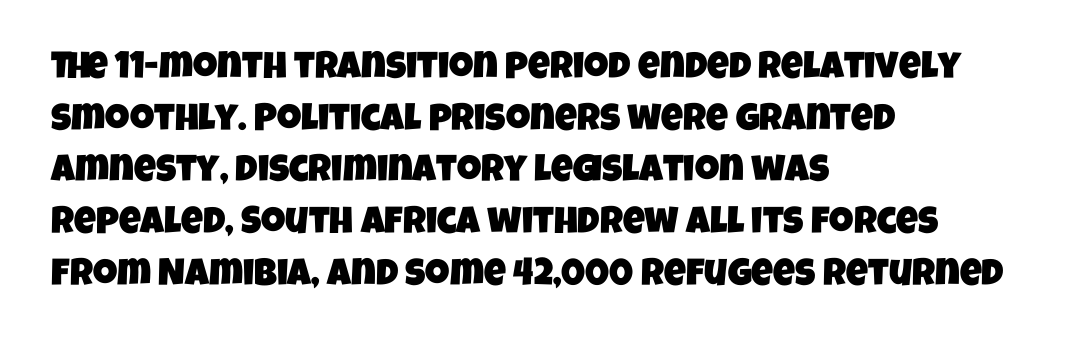
The image shows 38 px condensed sans-serif type; set left-aligned, normal line spacing (1.36x), normal letter spacing, not underlined; low stroke contrast and a large x-height.
